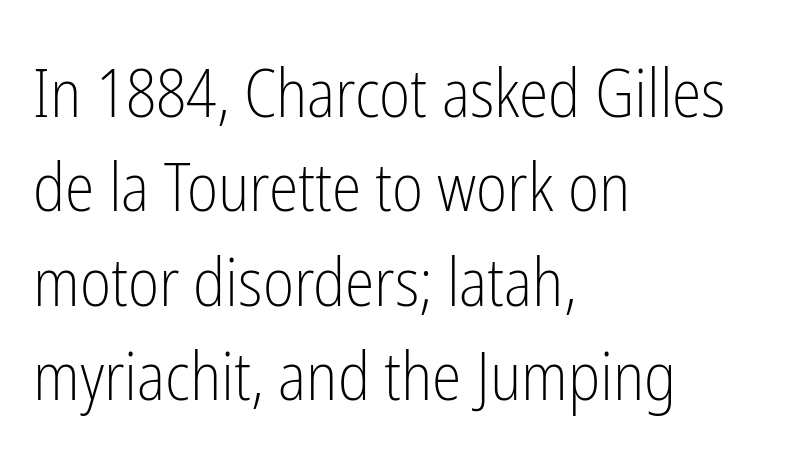
Q: Is the text bold? A: No.
Q: Is the text italic (slanted)? A: No, it is upright.
Q: Is the typeface a serif or a sans-serif typeface? A: Sans-serif.
Q: Is the text underlined? A: No.
Q: How is the paragraph aligned? A: Left-aligned.
Q: Is the spacing between letters normal or unusually wide? A: Normal.
Q: Is the spacing between lines tight, normal or loose? A: Normal.
Q: Width (condensed, normal, or wide)? A: Condensed.
Q: Stroke contrast? A: Low.
Q: x-height? A: Medium.
Q: Monospaced? A: No.
